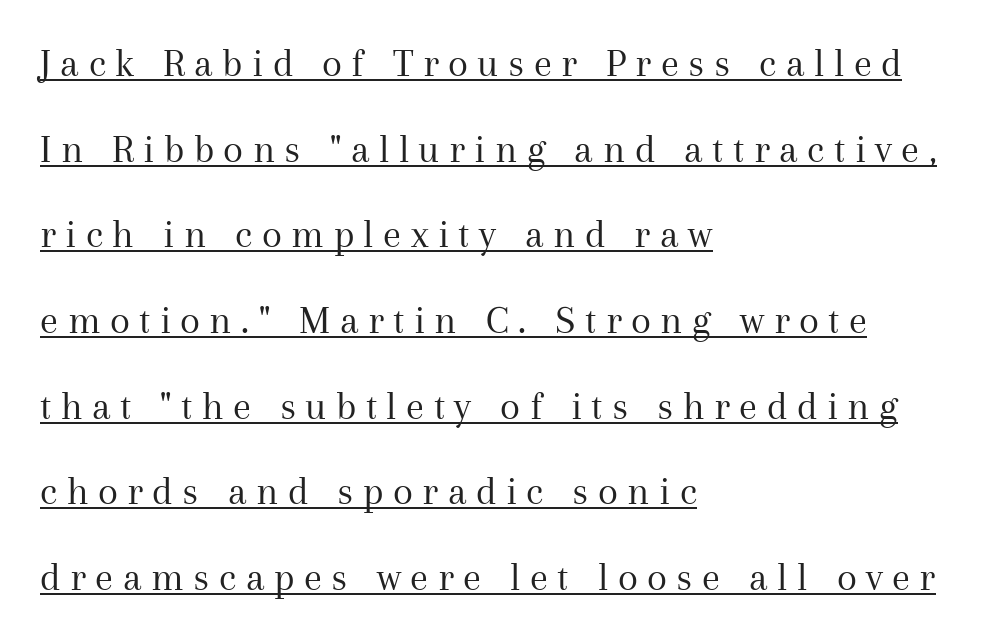
Is this a sans? No — the strokes have serifs. Stems and bowls with no extra thickness — not bold. Each line starts at the same left margin while the right side varies. Is this a fixed-width face? No — the glyphs have proportional, varying widths.
